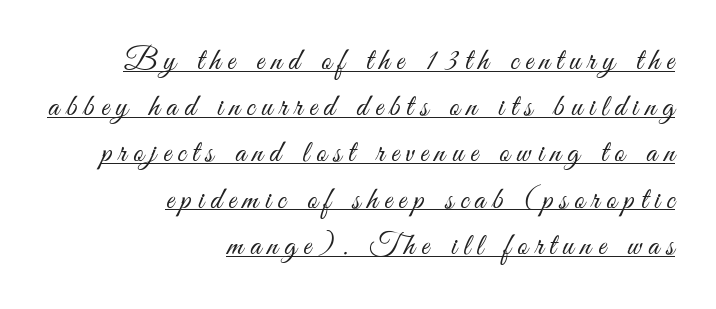
The image shows 31 px light, condensed sans-serif type; set right-aligned, normal line spacing (1.49x), unusually wide letter spacing (+0.22 em), underlined; medium stroke contrast and a small x-height.
